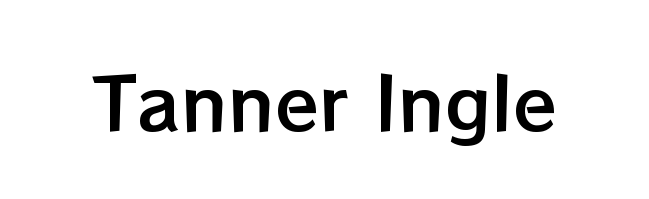
Q: Is the text italic (slanted)? A: No, it is upright.
Q: Is the text underlined? A: No.
Q: Is the spacing between letters normal or unusually wide? A: Normal.
Q: Width (condensed, normal, or wide)? A: Normal.
Q: Stroke contrast? A: Low.
Q: x-height? A: Medium.
Q: Monospaced? A: No.
